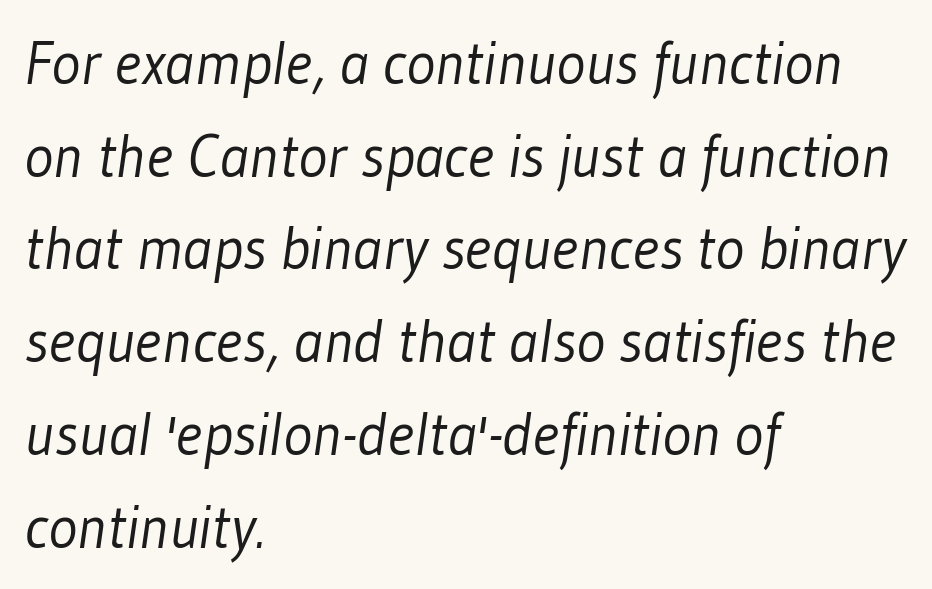
Q: Is the text bold? A: No.
Q: Is the typeface a serif or a sans-serif typeface? A: Sans-serif.
Q: Is the text underlined? A: No.
Q: How is the paragraph aligned? A: Left-aligned.
Q: Is the spacing between letters normal or unusually wide? A: Normal.
Q: Is the spacing between lines tight, normal or loose? A: Normal.
Q: Width (condensed, normal, or wide)? A: Condensed.
Q: Stroke contrast? A: Low.
Q: x-height? A: Medium.
Q: Monospaced? A: No.
